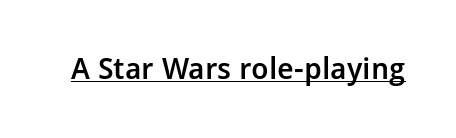
Serif or sans? Sans — the stroke terminals are bare. The passage shown is typed in a proportional face where columns would drift. How are the letters spaced? Ordinarily, with no added tracking. A somewhat darkened texture: the type is semibold rather than bold. The face used here appears with an underline applied. The type sits square on the baseline with zero lean.
